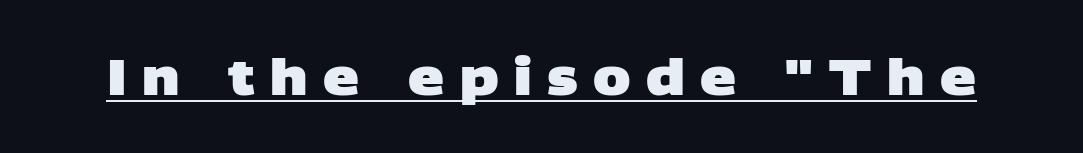
{"serif": "no", "bold": "yes", "weight": "heavy", "width": "wide", "stroke_contrast": "low", "x_height": "large", "monospaced": "no", "underline": "yes", "letter_spacing": "wide", "letter_spacing_em": 0.31, "glyph_px": 50}
